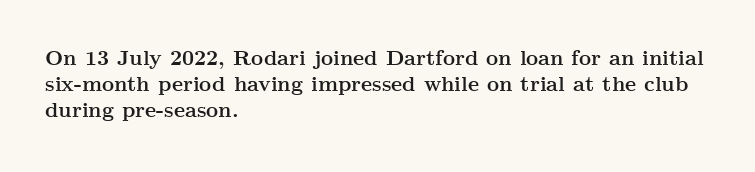
Q: Is the text bold? A: Yes.
Q: Is the text italic (slanted)? A: No, it is upright.
Q: Is the text underlined? A: No.
Q: How is the paragraph aligned? A: Left-aligned.
Q: Is the spacing between letters normal or unusually wide? A: Normal.
